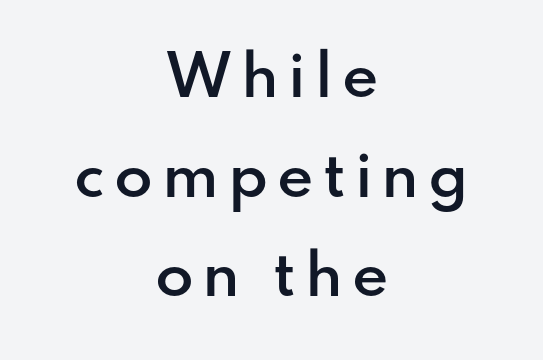
Q: Is the text bold? A: Semi-bold.
Q: Is the text italic (slanted)? A: No, it is upright.
Q: Is the typeface a serif or a sans-serif typeface? A: Sans-serif.
Q: Is the text underlined? A: No.
Q: How is the paragraph aligned? A: Centered.
Q: Width (condensed, normal, or wide)? A: Normal.
Q: Stroke contrast? A: Low.
Q: x-height? A: Small.
Q: Monospaced? A: No.
